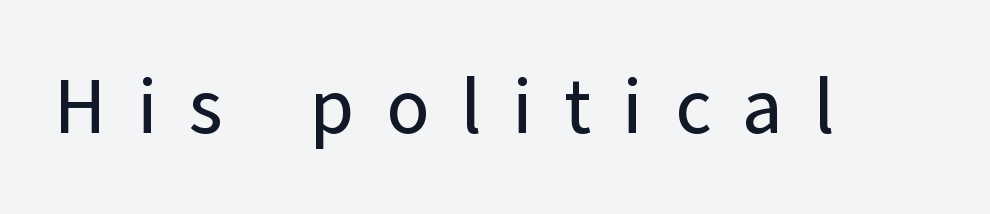
{"serif": "no", "italic": "no", "width": "normal", "stroke_contrast": "low", "x_height": "medium", "monospaced": "no", "underline": "no", "letter_spacing": "wide", "letter_spacing_em": 0.41, "glyph_px": 77}
